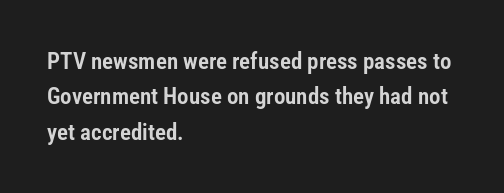
Nope, not italic — everything's standing straight. Words appear dense and cohesive because spacing is normal. The baseline area is clear. These lines sit exactly where default settings would place them. The compositor pushed each line to the left boundary.
